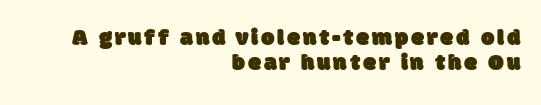
{"underline": "no", "align": "right", "line_spacing": "tight", "line_spacing_ratio": 1.06, "glyph_px": 24}
